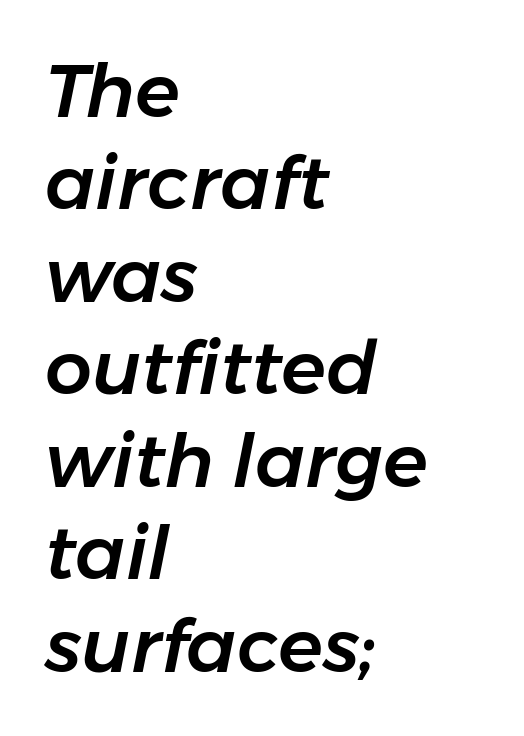
The image shows 74 px text type, italic (leaning right); set left-aligned, normal line spacing (1.25x), normal letter spacing, not underlined; low stroke contrast and a medium x-height.
